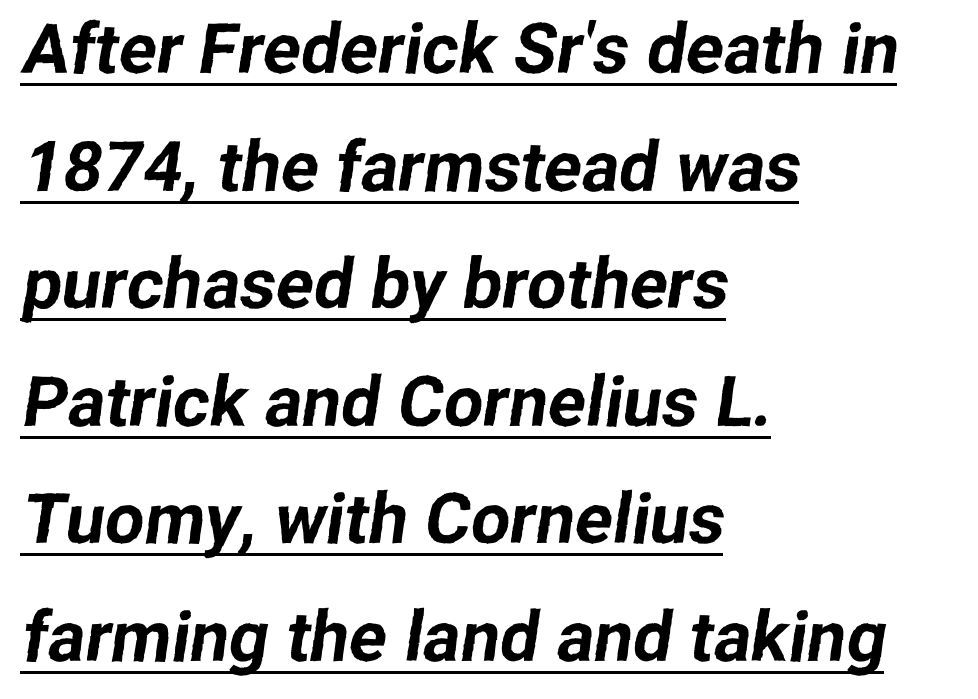
{"serif": "no", "width": "normal", "stroke_contrast": "low", "x_height": "medium", "monospaced": "no", "underline": "yes", "align": "left", "line_spacing": "normal", "line_spacing_ratio": 1.68, "letter_spacing": "normal", "letter_spacing_em": 0.0, "glyph_px": 70}
